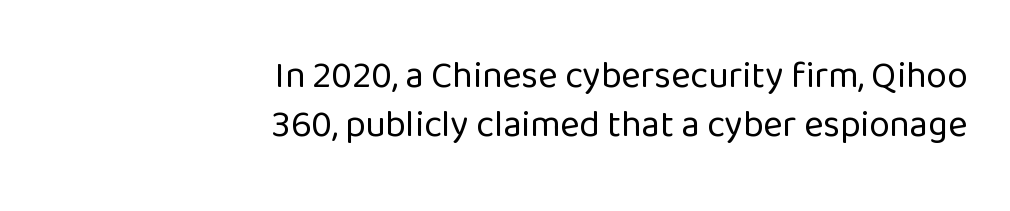
This sample uses a sans-serif face. The rendering uses a moderate line-height, typical for paragraphs. Line ends are locked; line starts wander. The horizontal fit of the characters is conventional and even. A light-to-regular cut is what we see here. Unlike italic type, these characters show no tilt at all.
